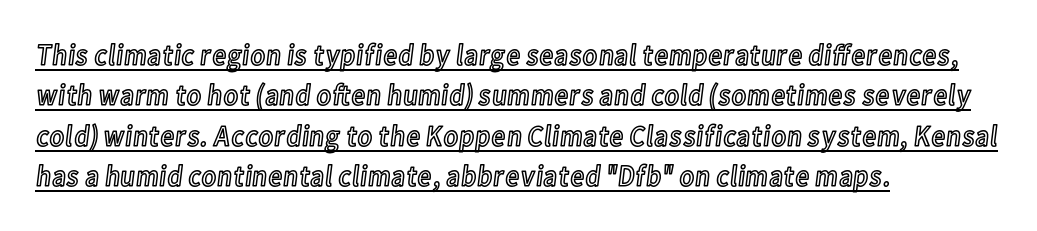
{"width": "condensed", "x_height": "medium", "monospaced": "no", "underline": "yes", "align": "left", "line_spacing": "normal", "line_spacing_ratio": 1.35, "letter_spacing": "normal", "letter_spacing_em": 0.0, "glyph_px": 30}
